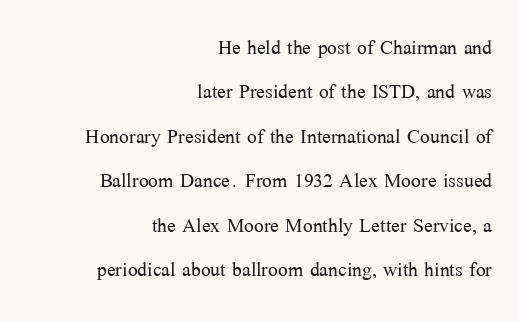
The face looks like a standard text weight, possibly lighter. Each line ends at the same right margin while the left side varies. How are the letters spaced? Ordinarily, with no added tracking. These lines were composed using upright roman letters. The passage shown is not underscored anywhere.
